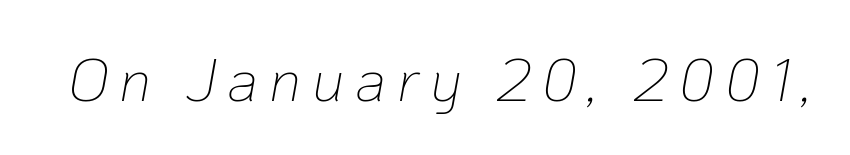
Q: Is the text bold? A: No.
Q: Is the text italic (slanted)? A: Yes, it leans right by about 10 degrees.
Q: Is the text underlined? A: No.
Q: Width (condensed, normal, or wide)? A: Normal.
Q: Stroke contrast? A: Low.
Q: x-height? A: Medium.
Q: Monospaced? A: No.
